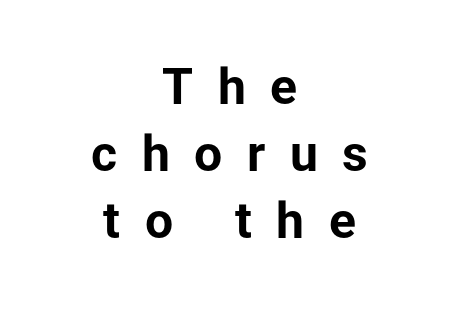
{"serif": "no", "italic": "no", "bold": "yes", "weight": "bold", "width": "normal", "stroke_contrast": "low", "x_height": "medium", "monospaced": "no", "underline": "no", "align": "center", "line_spacing": "normal", "line_spacing_ratio": 1.34, "letter_spacing": "wide", "letter_spacing_em": 0.49, "glyph_px": 50}
